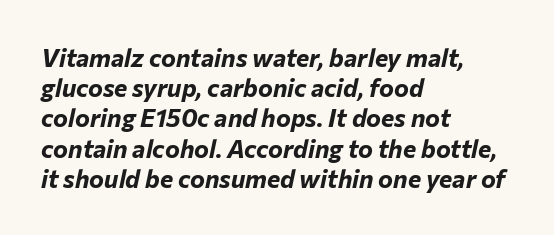
Q: Is the text bold? A: Yes.
Q: Is the text italic (slanted)? A: Yes, it leans right by about 12 degrees.
Q: Is the text underlined? A: No.
Q: How is the paragraph aligned? A: Left-aligned.
Q: Is the spacing between letters normal or unusually wide? A: Normal.
